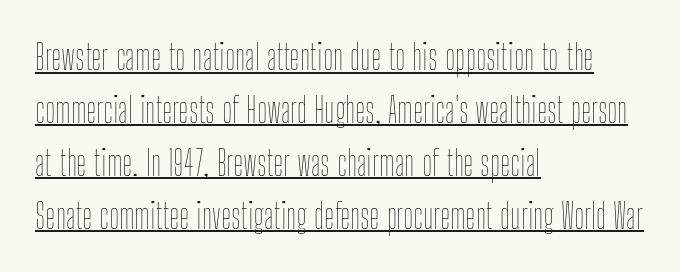
Q: Is the text bold? A: No.
Q: Is the text italic (slanted)? A: No, it is upright.
Q: Is the text underlined? A: Yes.
Q: How is the paragraph aligned? A: Left-aligned.
Q: Is the spacing between letters normal or unusually wide? A: Normal.
Q: Is the spacing between lines tight, normal or loose? A: Normal.
Q: Width (condensed, normal, or wide)? A: Condensed.
Q: Stroke contrast? A: Low.
Q: x-height? A: Medium.
Q: Monospaced? A: No.
